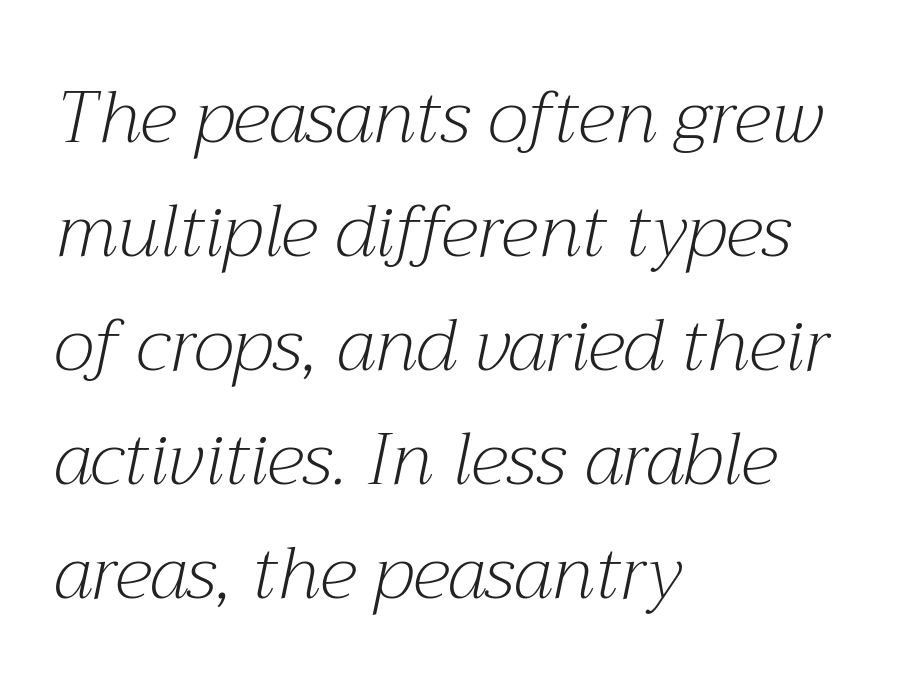
Letterform terminals end in serifs throughout the passage. Evenly set lines give the paragraph a standard silhouette. Casual observation: everything's shoved over to the left. The string is rendered with underlining switched off. The font's italic variant was chosen for this text.
